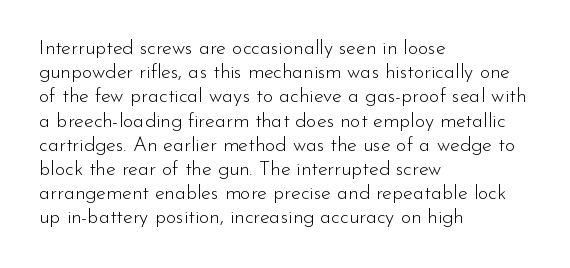
{"italic": "no", "bold": "no", "underline": "no", "align": "left", "line_spacing_ratio": 1.21, "letter_spacing": "normal", "letter_spacing_em": 0.0, "glyph_px": 20}
